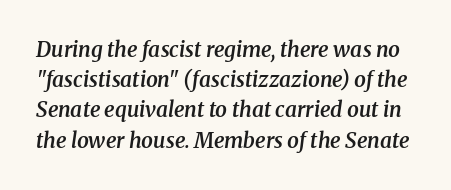
The image shows 21 px text type, italic (leaning right); set normal line spacing (1.44x), normal letter spacing, not underlined.
